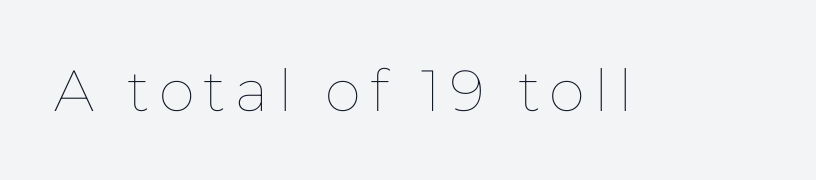
Q: Is the text bold? A: No.
Q: Is the text italic (slanted)? A: No, it is upright.
Q: Is the text underlined? A: No.
Q: Width (condensed, normal, or wide)? A: Normal.
Q: Stroke contrast? A: Low.
Q: x-height? A: Medium.
Q: Monospaced? A: No.
